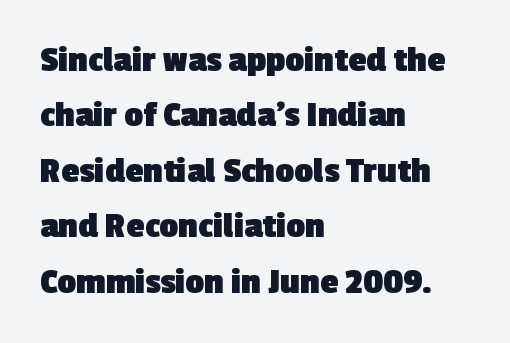
A typesetter would call this proportional, since set widths differ per character. Compared with typical paragraphs, the rows here are spaced about the same. What kind of face is this? One without serifs — a sans. Check the space under the baseline: it is left empty. The ragged edge is on the right, which tells us the setting is flush left.
